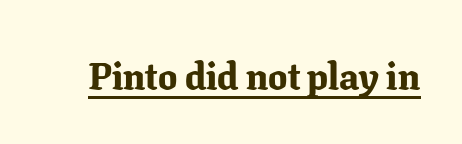
Q: Is the text bold? A: Yes.
Q: Is the text italic (slanted)? A: No, it is upright.
Q: Is the typeface a serif or a sans-serif typeface? A: Serif.
Q: Is the text underlined? A: Yes.
Q: Is the spacing between letters normal or unusually wide? A: Normal.
Q: Width (condensed, normal, or wide)? A: Normal.
Q: Stroke contrast? A: Low.
Q: x-height? A: Medium.
Q: Monospaced? A: No.
